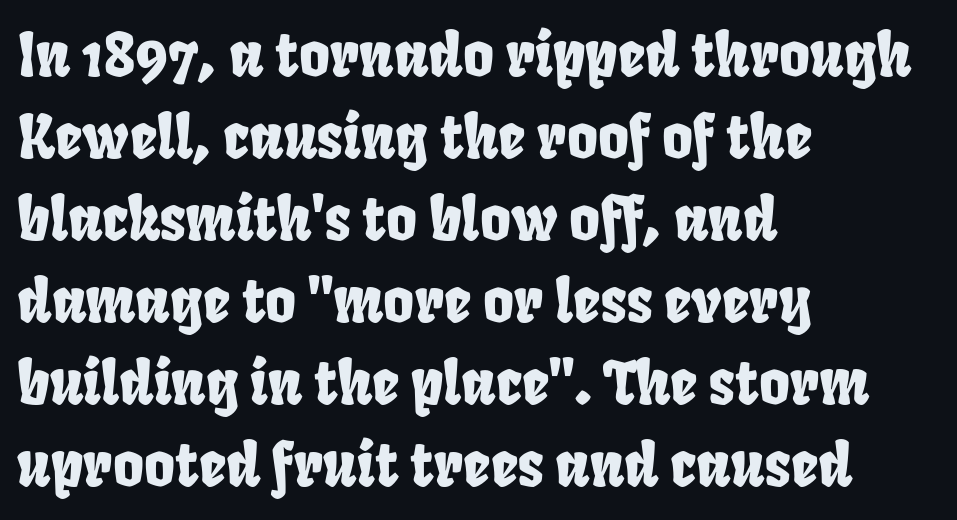
Q: Is the typeface a serif or a sans-serif typeface? A: Sans-serif.
Q: Is the text underlined? A: No.
Q: How is the paragraph aligned? A: Left-aligned.
Q: Is the spacing between letters normal or unusually wide? A: Normal.
Q: Is the spacing between lines tight, normal or loose? A: Normal.
Q: Width (condensed, normal, or wide)? A: Condensed.
Q: Stroke contrast? A: Low.
Q: x-height? A: Large.
Q: Monospaced? A: No.
